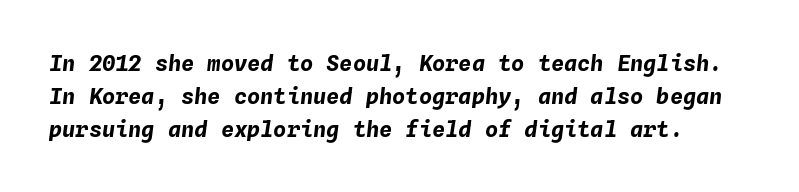
{"italic": "yes", "lean": "right", "slant_degrees": 4, "bold": "yes", "underline": "no", "line_spacing": "normal", "line_spacing_ratio": 1.49, "letter_spacing": "normal", "letter_spacing_em": 0.0, "glyph_px": 22}
